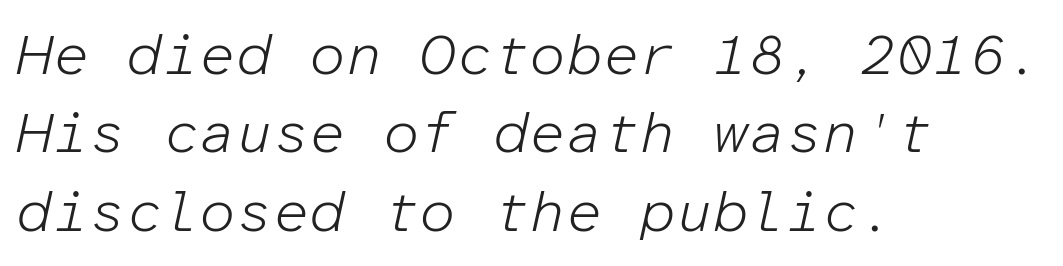
Q: Is the text bold? A: No.
Q: Is the text italic (slanted)? A: Yes, it leans right by about 12 degrees.
Q: Is the text underlined? A: No.
Q: How is the paragraph aligned? A: Left-aligned.
Q: Is the spacing between letters normal or unusually wide? A: Normal.
Q: Is the spacing between lines tight, normal or loose? A: Normal.
Q: Width (condensed, normal, or wide)? A: Normal.
Q: Stroke contrast? A: Low.
Q: x-height? A: Medium.
Q: Monospaced? A: Yes.
